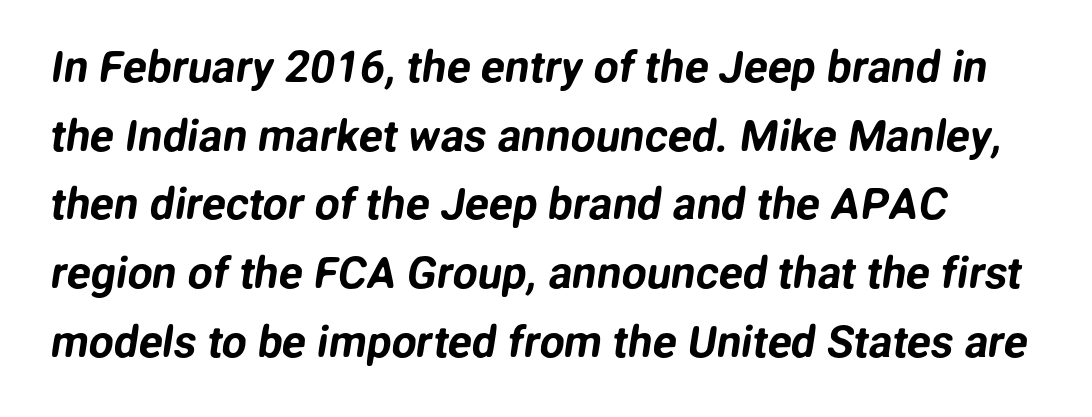
{"serif": "no", "width": "normal", "stroke_contrast": "low", "x_height": "medium", "monospaced": "no", "underline": "no", "line_spacing": "normal", "line_spacing_ratio": 1.56, "letter_spacing": "normal", "letter_spacing_em": 0.0, "glyph_px": 44}
